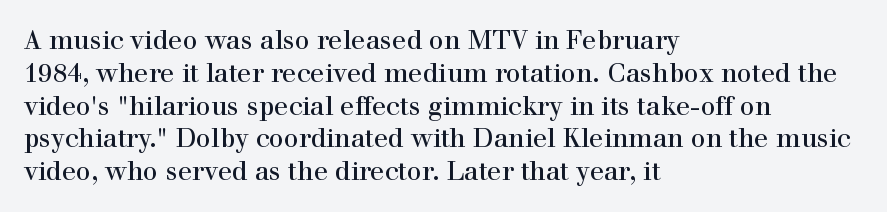
Q: Is the text italic (slanted)? A: No, it is upright.
Q: Is the text underlined? A: No.
Q: How is the paragraph aligned? A: Left-aligned.
Q: Is the spacing between letters normal or unusually wide? A: Normal.
Q: Is the spacing between lines tight, normal or loose? A: Normal.
